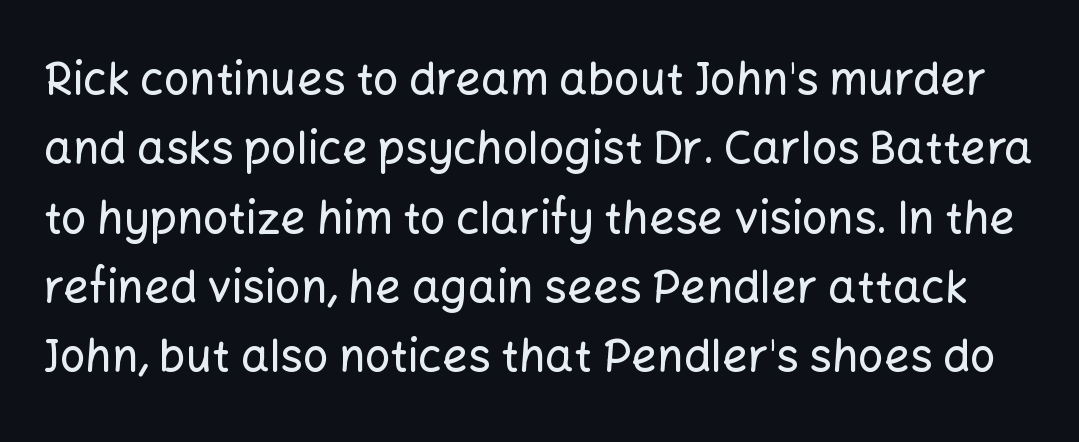
The leading is moderate, giving the passage an even texture. Italic? Not at all — the glyphs are vertical. Typographically, this falls in the sans-serif category. Do the characters align in a grid? No, the font is proportional.
